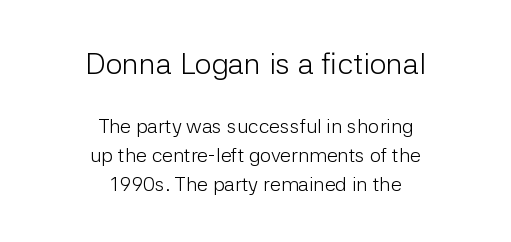
Q: Is the text bold? A: No.
Q: Is the text italic (slanted)? A: No, it is upright.
Q: Is the typeface a serif or a sans-serif typeface? A: Sans-serif.
Q: Is the text underlined? A: No.
Q: How is the paragraph aligned? A: Centered.
Q: Is the spacing between letters normal or unusually wide? A: Normal.
Q: Is the spacing between lines tight, normal or loose? A: Normal.
Q: Which block of text is set in a larger size, the first (top) or the second (bottom)? A: The first (top) one.
Q: Width (condensed, normal, or wide)? A: Normal.
Q: Stroke contrast? A: Low.
Q: x-height? A: Medium.
Q: Monospaced? A: No.
